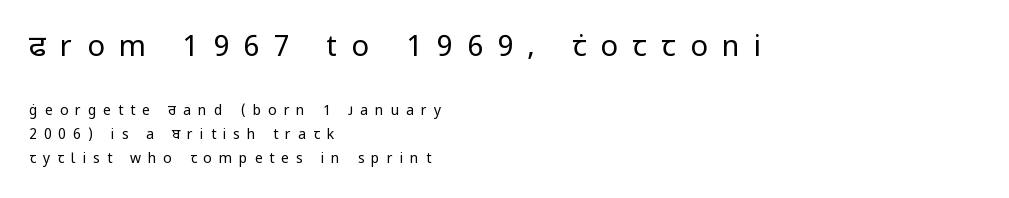
Q: Is the text bold? A: No.
Q: Is the text italic (slanted)? A: No, it is upright.
Q: Is the typeface a serif or a sans-serif typeface? A: Sans-serif.
Q: Is the text underlined? A: No.
Q: How is the paragraph aligned? A: Left-aligned.
Q: Is the spacing between letters normal or unusually wide? A: Unusually wide.
Q: Which block of text is set in a larger size, the first (top) or the second (bottom)? A: The first (top) one.
Q: Width (condensed, normal, or wide)? A: Normal.
Q: Stroke contrast? A: Low.
Q: x-height? A: Medium.
Q: Monospaced? A: No.
